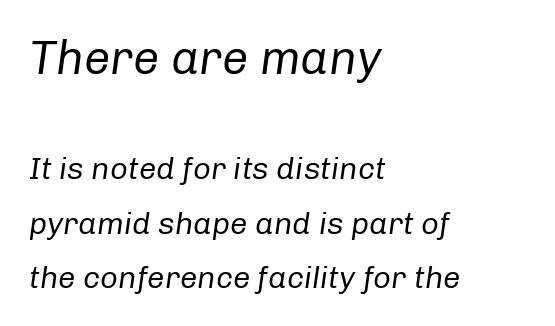
The image shows 47 px regular-weight type, italic (leaning right); set left-aligned, line spacing 1.76x, normal letter spacing, not underlined; the first (top) block is 1.52x larger; low stroke contrast and a medium x-height.
